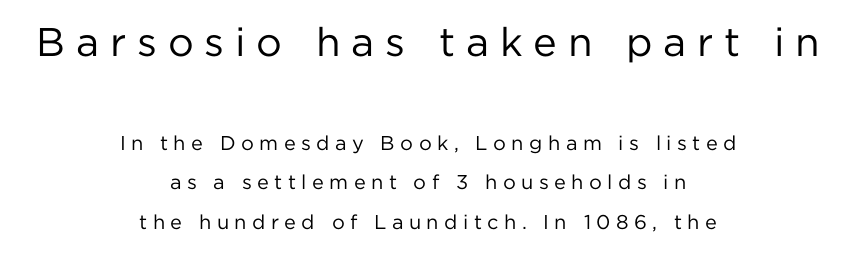
{"serif": "no", "italic": "no", "bold": "no", "weight": "regular", "width": "normal", "stroke_contrast": "low", "x_height": "medium", "monospaced": "no", "underline": "no", "align": "center", "line_spacing": "loose", "line_spacing_ratio": 1.99, "letter_spacing": "wide", "letter_spacing_em": 0.27, "larger_block": "first", "size_ratio": 2.0, "glyph_px": 40}
